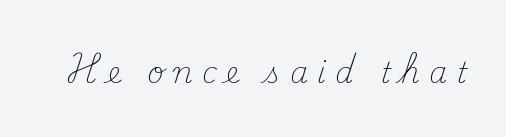
Varying glyph widths throughout — classic text-font behaviour. The cut favours lightness, reaching ordinary text weight at its darkest. These lines have a slow, spaced-out rhythm from letter to letter. To sum up the face: it has serifs. The space directly below the letters is spotless.
